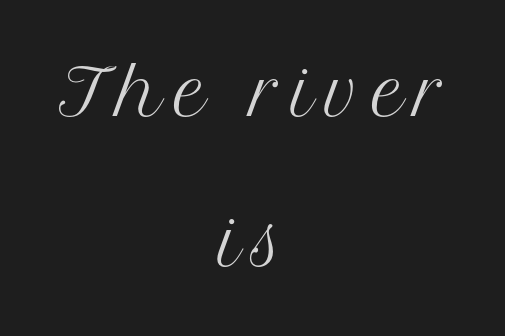
{"serif": "yes", "bold": "no", "weight": "regular", "width": "normal", "stroke_contrast": "medium", "x_height": "medium", "monospaced": "no", "underline": "no", "align": "center", "line_spacing": "loose", "line_spacing_ratio": 2.38, "glyph_px": 63}
